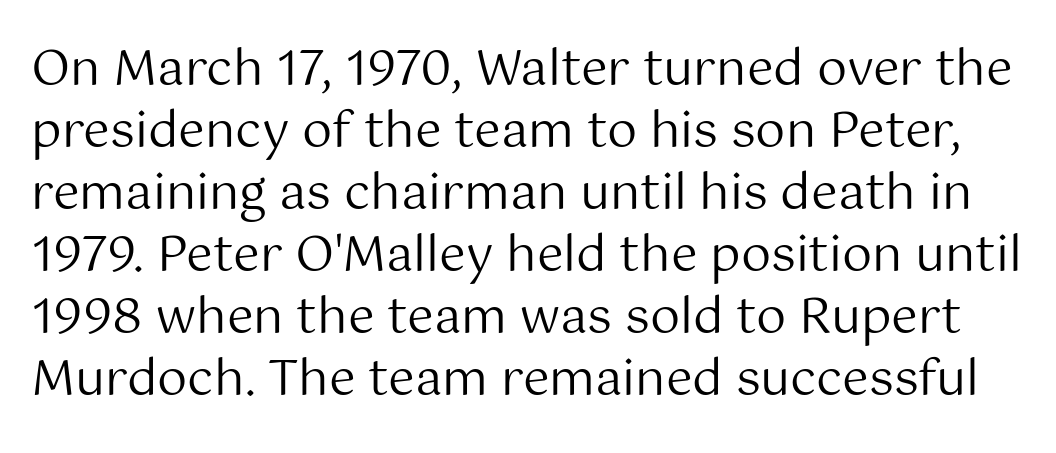
A normal amount of white space separates one row of letters from the next. The face used here is proportionally spaced, like ordinary book or web type. A light-to-regular cut is what we see here. A typesetter would mark this as roman, not italic. Standard letterfit; no display-style spreading of the glyphs. Regarding serifs, this sample does without them.
